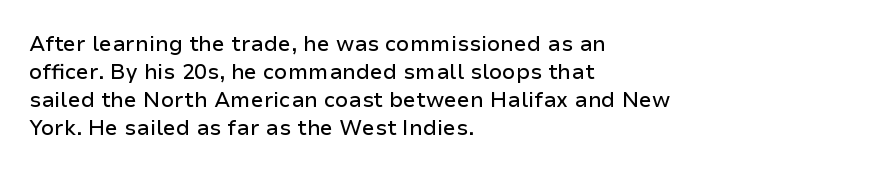
Teacher's note: observe the even left margin — that is flush-left alignment. No italicization has been applied; the sample stays upright. Clear beneath every line of the passage. Honestly, the letter spacing is just normal — you wouldn't notice it. A typesetter would call this leading conventional body-copy spacing.
